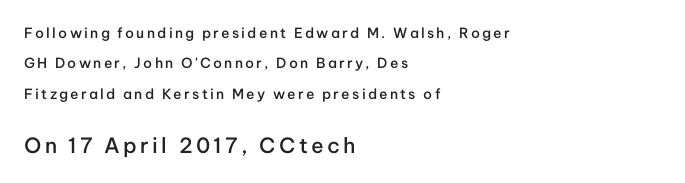
The image shows 21 px text type, upright; set left-aligned, loose line spacing (2.17x), not underlined; the second (bottom) block is 1.5x larger.
